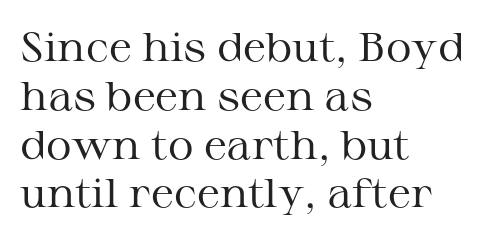
{"serif": "yes", "italic": "no", "bold": "no", "weight": "regular", "width": "wide", "stroke_contrast": "medium", "x_height": "medium", "monospaced": "no", "underline": "no", "align": "left", "line_spacing_ratio": 1.22, "letter_spacing": "normal", "letter_spacing_em": 0.0, "glyph_px": 40}
